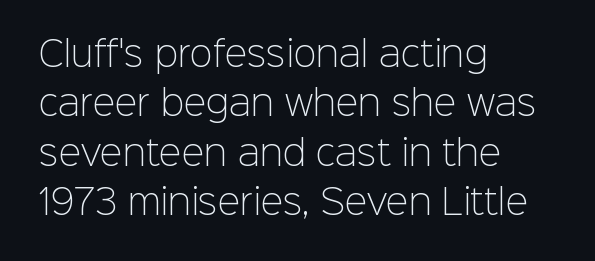
This block has exactly the height ordinary leading produces. The typeface chosen for these lines omits serifs. A student would call this left alignment; a typographer would say flush left, rag right. The passage shown is typed in a proportional face where columns would drift. Bold? No — there's no thickening of the strokes. You can tell it's not italic because the verticals are truly vertical.
